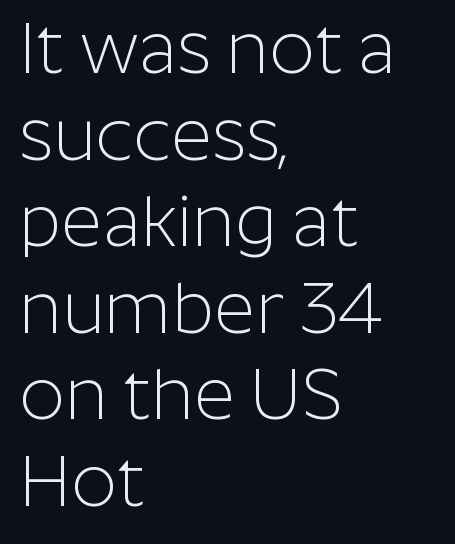
{"serif": "no", "italic": "no", "bold": "no", "weight": "light", "width": "normal", "stroke_contrast": "low", "x_height": "medium", "monospaced": "no", "underline": "no", "align": "left", "line_spacing_ratio": 1.22, "letter_spacing": "normal", "letter_spacing_em": 0.0, "glyph_px": 71}
